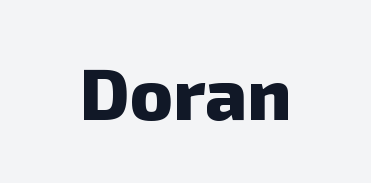
{"serif": "no", "bold": "yes", "weight": "heavy", "width": "normal", "stroke_contrast": "low", "x_height": "medium", "monospaced": "no", "underline": "no", "letter_spacing": "normal", "letter_spacing_em": 0.0, "glyph_px": 72}
